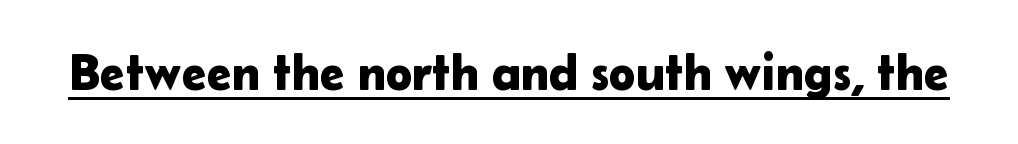
Looks like regular typesetting: each glyph gets only the width it needs. The gaps between neighbouring characters are ordinary and unremarkable. Typographically, this falls in the sans-serif category. Honestly, the underline is the first thing you notice here. You can tell it's not italic because the verticals are truly vertical.
